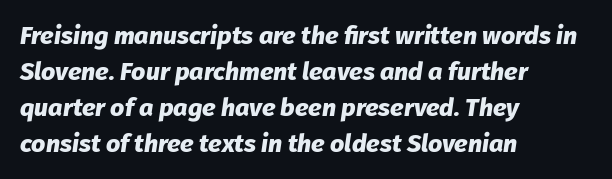
The image shows 25 px bold type, italic (leaning right); set left-aligned, normal line spacing (1.44x), normal letter spacing, not underlined.
